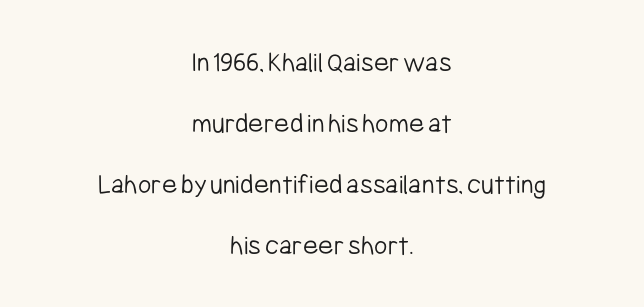
Q: Is the text bold? A: No.
Q: Is the text italic (slanted)? A: No, it is upright.
Q: Is the typeface a serif or a sans-serif typeface? A: Sans-serif.
Q: Is the text underlined? A: No.
Q: How is the paragraph aligned? A: Centered.
Q: Is the spacing between letters normal or unusually wide? A: Normal.
Q: Is the spacing between lines tight, normal or loose? A: Loose.
Q: Width (condensed, normal, or wide)? A: Condensed.
Q: Stroke contrast? A: Low.
Q: x-height? A: Medium.
Q: Monospaced? A: No.
